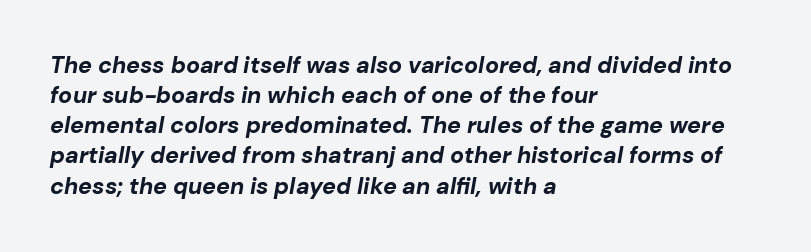
Does the weight exceed regular? Yes, all the way to bold. Does extra space separate the letters? No, they use regular spacing. The text carries the slant typical of an italic or oblique font. Vertically, the passage feels balanced, rows spaced as you'd expect. Each line starts at the same left margin while the right side varies. Check the space under the baseline: it is left empty.
